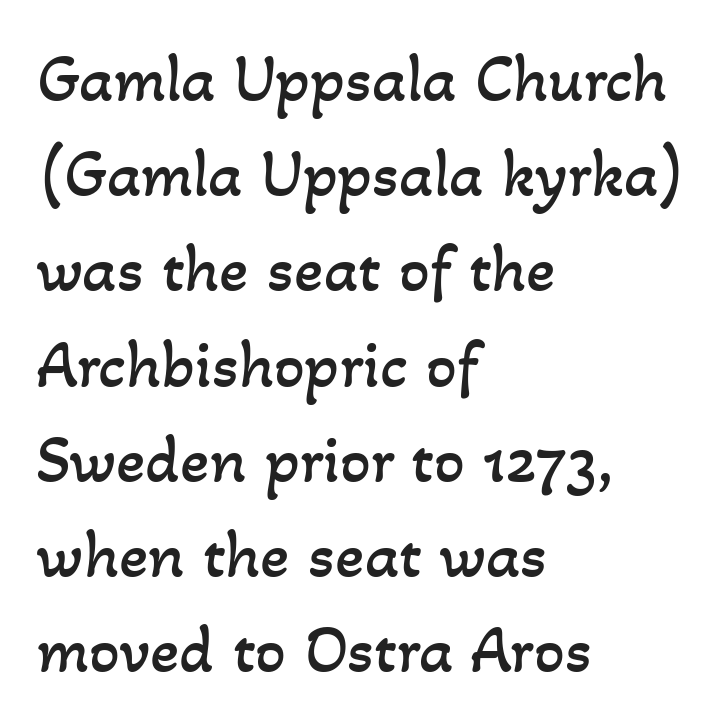
Q: Is the text bold? A: No.
Q: Is the text underlined? A: No.
Q: How is the paragraph aligned? A: Left-aligned.
Q: Is the spacing between letters normal or unusually wide? A: Normal.
Q: Is the spacing between lines tight, normal or loose? A: Normal.
Q: Width (condensed, normal, or wide)? A: Normal.
Q: Stroke contrast? A: Low.
Q: x-height? A: Small.
Q: Monospaced? A: No.
